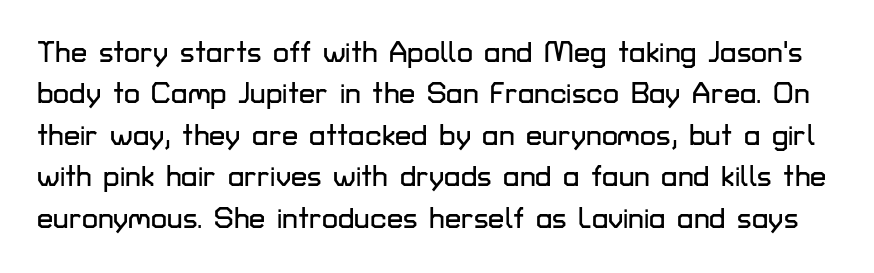
Q: Is the text italic (slanted)? A: No, it is upright.
Q: Is the typeface a serif or a sans-serif typeface? A: Sans-serif.
Q: Is the text underlined? A: No.
Q: Is the spacing between letters normal or unusually wide? A: Normal.
Q: Is the spacing between lines tight, normal or loose? A: Normal.
Q: Width (condensed, normal, or wide)? A: Normal.
Q: Stroke contrast? A: Low.
Q: x-height? A: Medium.
Q: Monospaced? A: No.
